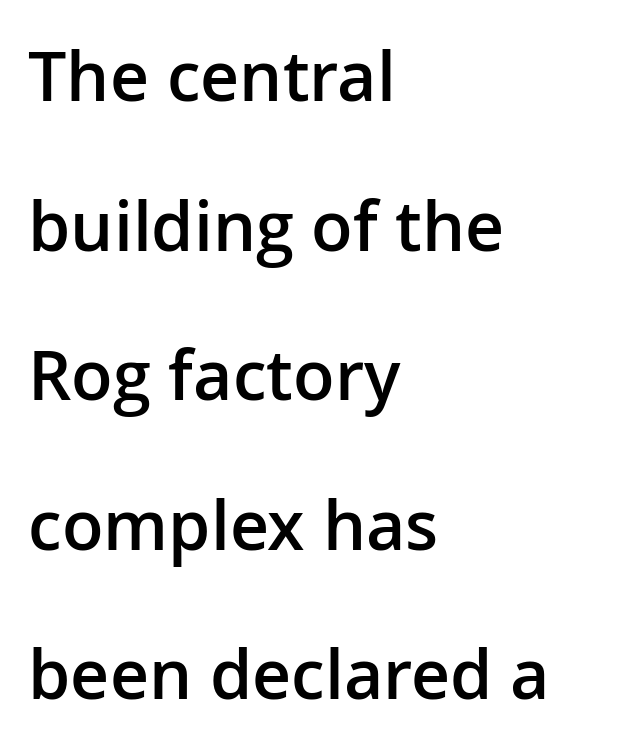
Strokes here are thickened, but only to semibold level. This sample has the flowing, uneven cadence of proportional lettering. Regarding leading, the lines here are spaced well apart. Classification — sans serif.
